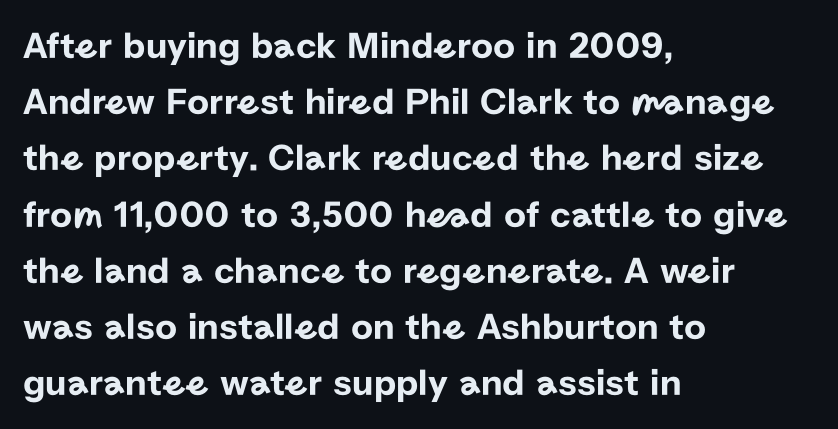
These lines keep a tight, regular rhythm from letter to letter. One-word summary of the alignment: left. The font family rendered here belongs to the sans-serif group. Looks like regular typesetting: each glyph gets only the width it needs.
